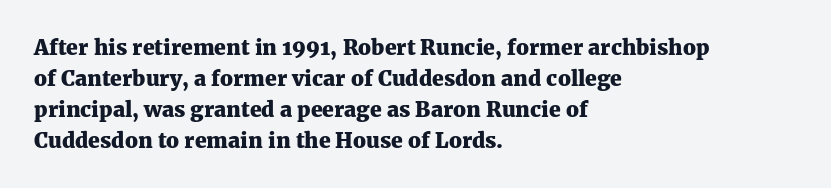
{"italic": "no", "bold": "yes", "underline": "no", "align": "left", "line_spacing": "normal", "line_spacing_ratio": 1.47, "letter_spacing": "normal", "letter_spacing_em": 0.0, "glyph_px": 21}
